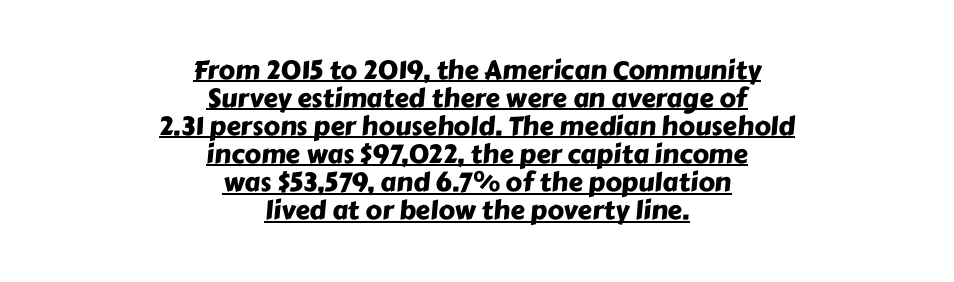
The image shows 26 px text type; set centered, tight line spacing (1.08x), normal letter spacing, underlined.
